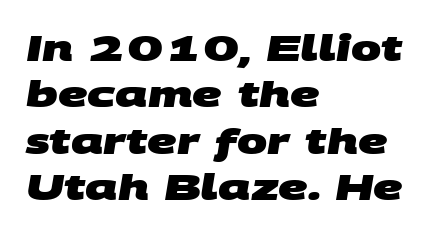
Leading: standard. The face used here is a sans, in the tradition of grotesques and geometrics. In terms of letterspacing, this is plain default setting. Strokes here are thick enough to call this a true bold.
